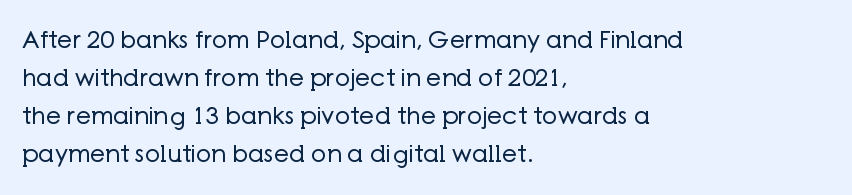
Q: Is the text bold? A: No.
Q: Is the text italic (slanted)? A: No, it is upright.
Q: Is the text underlined? A: No.
Q: How is the paragraph aligned? A: Left-aligned.
Q: Is the spacing between letters normal or unusually wide? A: Normal.
Q: Is the spacing between lines tight, normal or loose? A: Normal.
